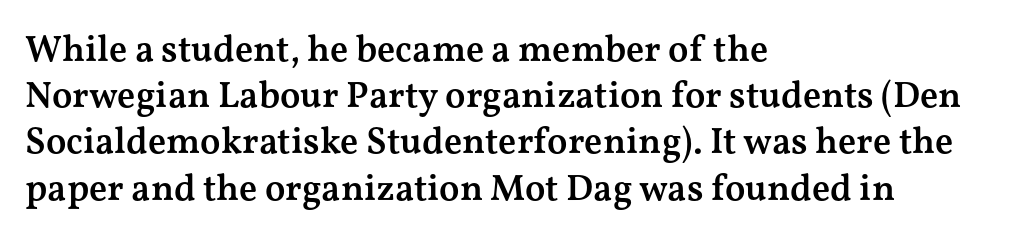
The face used here is proportionally spaced, like ordinary book or web type. Each letter's strokes conclude with small projecting serifs. When letters stand straight like this, we call the style roman or upright. Leftover space on each line is placed entirely after the last word. The font is running at a semibold setting, under full bold.
